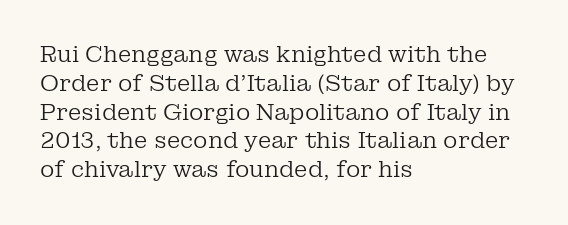
{"italic": "no", "bold": "no", "underline": "no", "align": "left", "line_spacing": "normal", "line_spacing_ratio": 1.31, "letter_spacing": "normal", "letter_spacing_em": 0.0, "glyph_px": 22}
